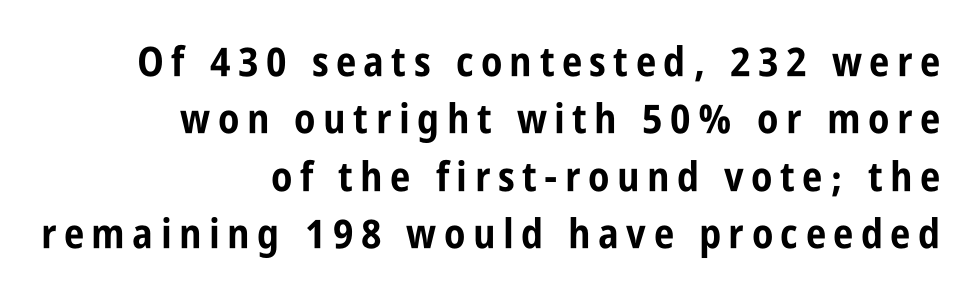
Vertical spacing — default. Thick stems and heavy bowls — unmistakably bold. Ascenders rise straight up at ninety degrees. Each letter keeps its own natural width here, so spacing adapts to shape. Each line ends at the same right margin while the left side varies. The strip under each line holds only bare page.
